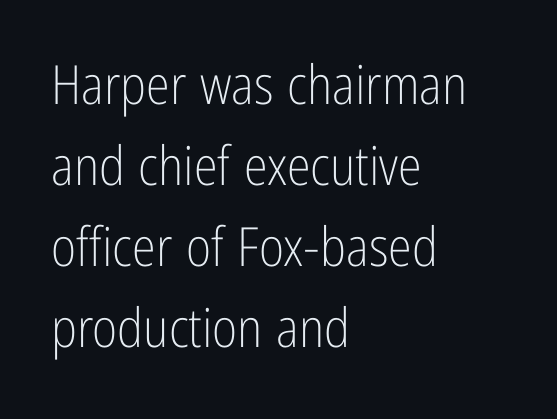
Q: Is the text bold? A: No.
Q: Is the text italic (slanted)? A: No, it is upright.
Q: Is the typeface a serif or a sans-serif typeface? A: Sans-serif.
Q: Is the text underlined? A: No.
Q: How is the paragraph aligned? A: Left-aligned.
Q: Is the spacing between letters normal or unusually wide? A: Normal.
Q: Is the spacing between lines tight, normal or loose? A: Normal.
Q: Width (condensed, normal, or wide)? A: Condensed.
Q: Stroke contrast? A: Low.
Q: x-height? A: Medium.
Q: Monospaced? A: No.
